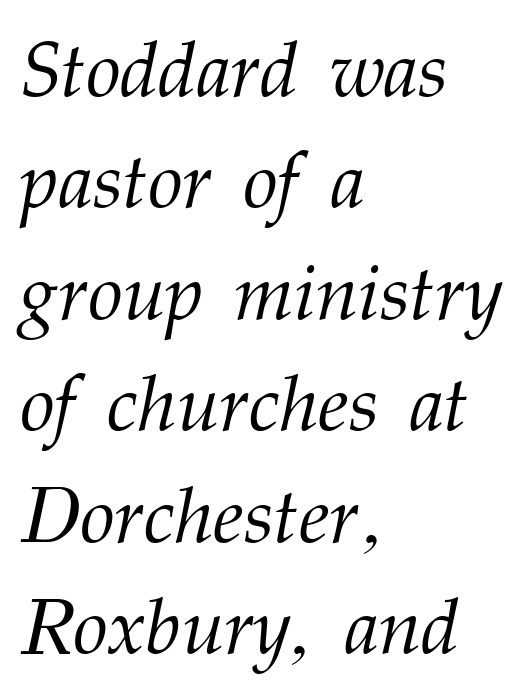
{"serif": "yes", "italic": "yes", "lean": "right", "slant_degrees": 12, "bold": "no", "weight": "light", "width": "normal", "stroke_contrast": "medium", "x_height": "medium", "monospaced": "no", "underline": "no", "align": "left", "line_spacing": "normal", "line_spacing_ratio": 1.41, "letter_spacing": "normal", "letter_spacing_em": 0.0, "glyph_px": 79}
